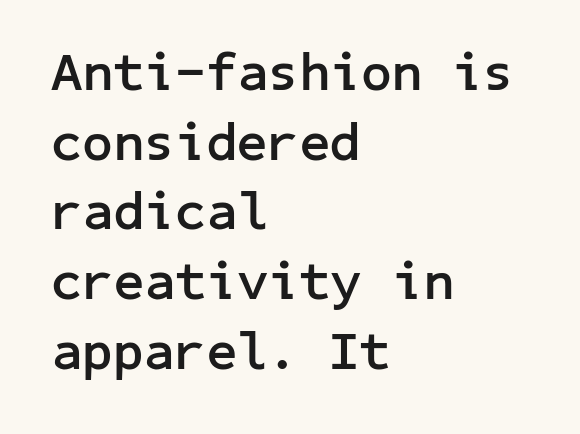
{"serif": "no", "italic": "no", "bold": "yes", "weight": "semibold", "width": "normal", "stroke_contrast": "low", "x_height": "medium", "underline": "no", "align": "left", "line_spacing": "normal", "line_spacing_ratio": 1.29, "letter_spacing": "normal", "letter_spacing_em": 0.0, "glyph_px": 54}
